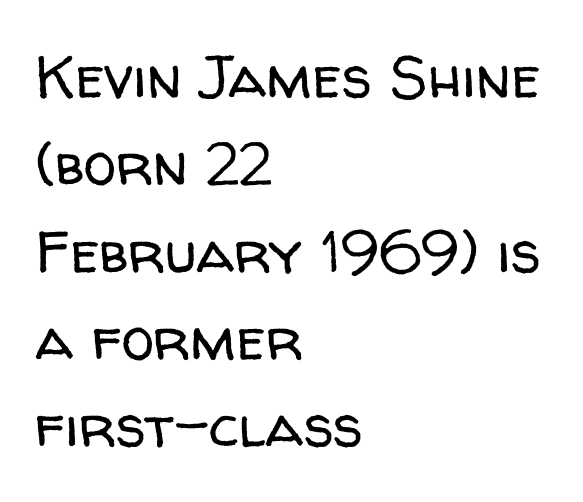
The image shows 59 px regular-weight sans-serif type, upright; set left-aligned, normal line spacing (1.48x), normal letter spacing, not underlined; low stroke contrast and a medium x-height.
